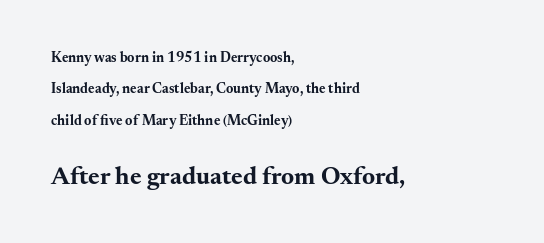
Q: Is the text bold? A: Yes.
Q: Is the text italic (slanted)? A: No, it is upright.
Q: Is the text underlined? A: No.
Q: How is the paragraph aligned? A: Left-aligned.
Q: Is the spacing between letters normal or unusually wide? A: Normal.
Q: Is the spacing between lines tight, normal or loose? A: Loose.
Q: Which block of text is set in a larger size, the first (top) or the second (bottom)? A: The second (bottom) one.
